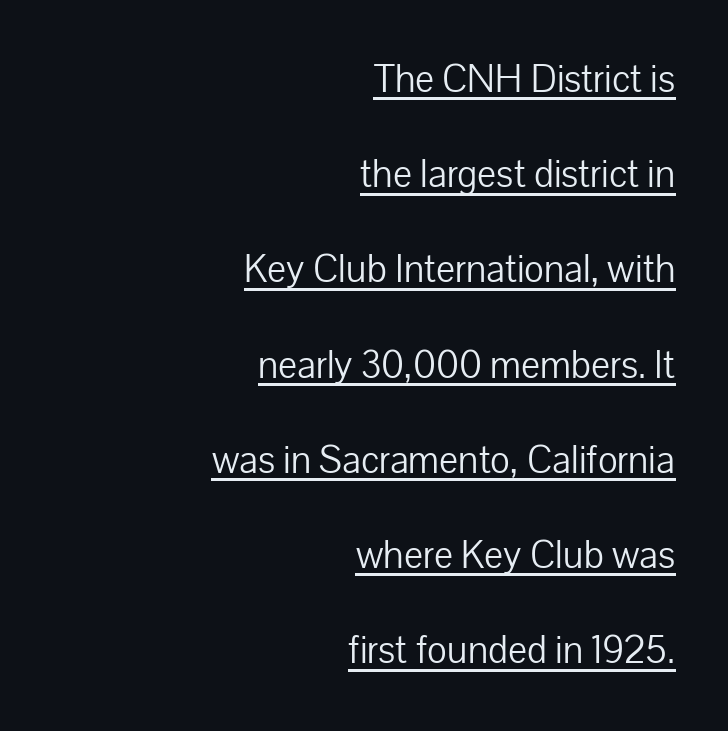
{"serif": "no", "italic": "no", "bold": "no", "weight": "light", "width": "normal", "stroke_contrast": "low", "x_height": "medium", "monospaced": "no", "underline": "yes", "align": "right", "line_spacing": "loose", "line_spacing_ratio": 2.38, "letter_spacing": "normal", "letter_spacing_em": 0.0, "glyph_px": 40}
